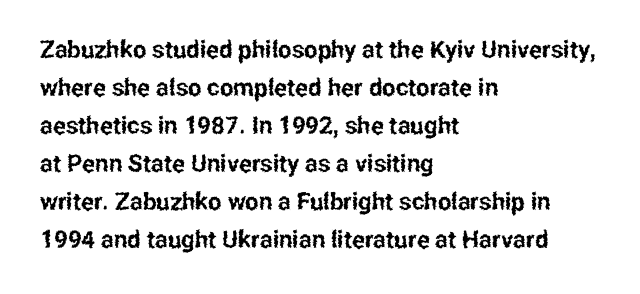
Q: Is the text italic (slanted)? A: No, it is upright.
Q: Is the text underlined? A: No.
Q: How is the paragraph aligned? A: Left-aligned.
Q: Is the spacing between letters normal or unusually wide? A: Normal.
Q: Is the spacing between lines tight, normal or loose? A: Normal.
